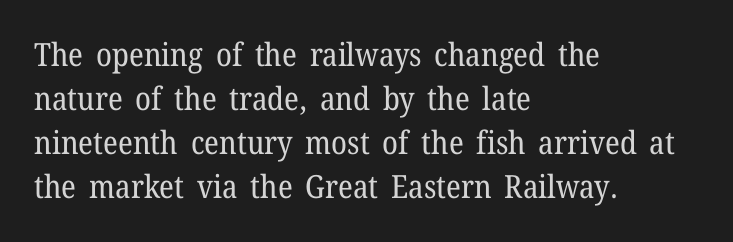
The lettering holds an erect, upright posture throughout. The rendering shows small feet on the letterforms — a serif design. The typesetting does not lean heavy: it is not bold. Evenly set lines give the paragraph a standard silhouette.
